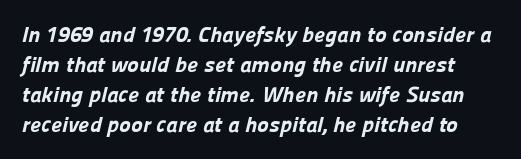
The image shows 22 px bold type; set normal line spacing (1.36x), normal letter spacing, not underlined.
